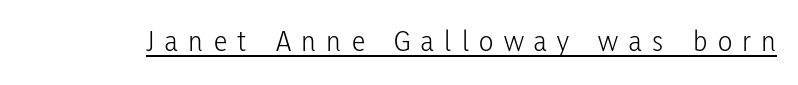
{"serif": "no", "italic": "no", "bold": "no", "weight": "light", "width": "condensed", "stroke_contrast": "low", "x_height": "medium", "monospaced": "no", "underline": "yes", "letter_spacing": "wide", "letter_spacing_em": 0.35, "glyph_px": 30}
